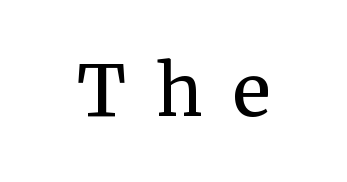
The image shows 71 px regular-weight serif type, upright; set unusually wide letter spacing (+0.42 em), not underlined; medium stroke contrast and a medium x-height.
